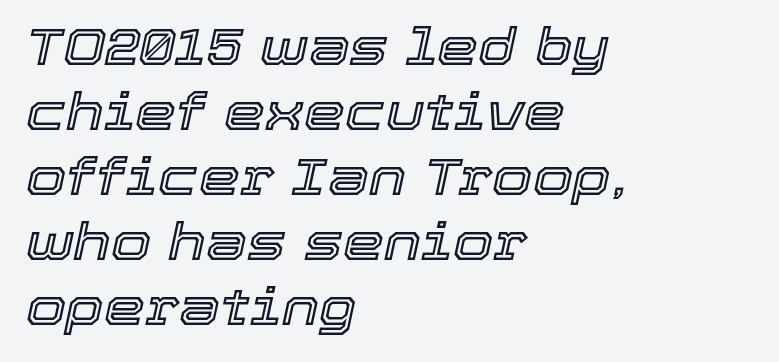
The image shows 52 px text type, italic (leaning right); set left-aligned, normal line spacing (1.25x), normal letter spacing, not underlined; a medium x-height.
